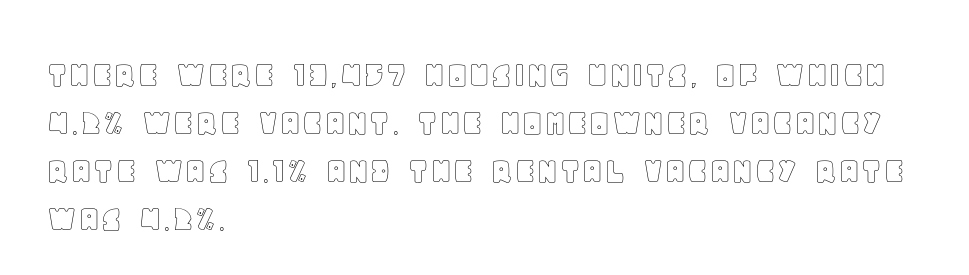
Nope, not italic — everything's standing straight. Every row of glyphs begins at an identical x-position on the left. Each letter keeps its own natural width here, so spacing adapts to shape. This sample uses plain, unmodified letter spacing. Descenders are the only things crossing below the line.
